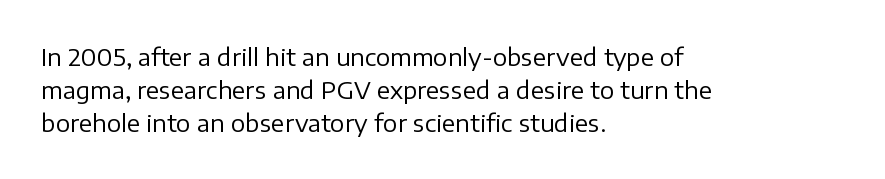
{"italic": "no", "bold": "no", "underline": "no", "align": "left", "line_spacing": "normal", "line_spacing_ratio": 1.37, "letter_spacing": "normal", "letter_spacing_em": 0.0, "glyph_px": 24}
